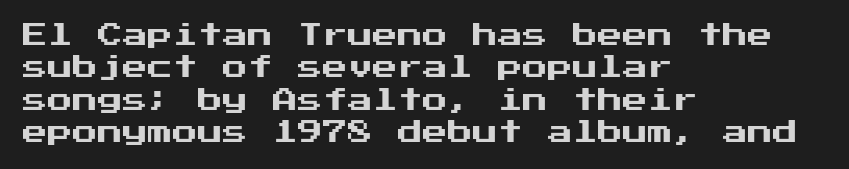
Q: Is the text italic (slanted)? A: No, it is upright.
Q: Is the text underlined? A: No.
Q: How is the paragraph aligned? A: Left-aligned.
Q: Is the spacing between letters normal or unusually wide? A: Normal.
Q: Is the spacing between lines tight, normal or loose? A: Normal.
